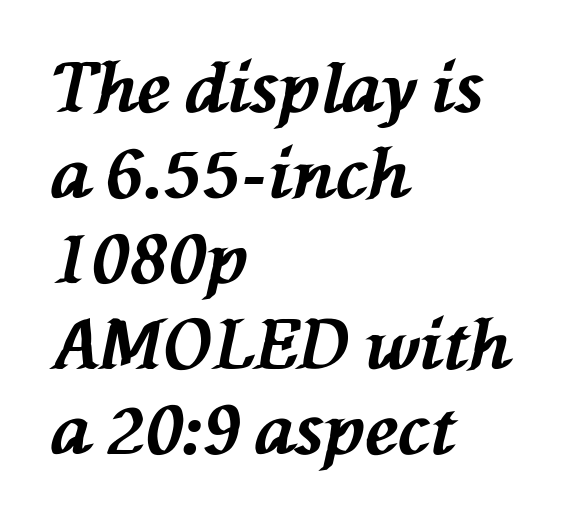
The image shows 69 px bold type, italic (leaning left); set left-aligned, line spacing 1.24x, normal letter spacing, not underlined; medium stroke contrast and a medium x-height.
